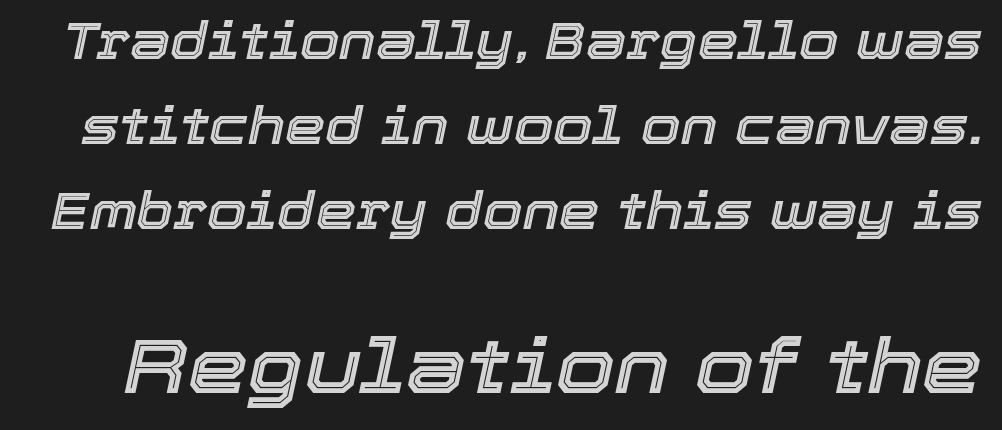
Q: Is the text italic (slanted)? A: Yes, it leans right by about 12 degrees.
Q: Is the text underlined? A: No.
Q: Is the spacing between letters normal or unusually wide? A: Normal.
Q: Is the spacing between lines tight, normal or loose? A: Normal.
Q: Which block of text is set in a larger size, the first (top) or the second (bottom)? A: The second (bottom) one.
Q: Width (condensed, normal, or wide)? A: Normal.
Q: x-height? A: Medium.
Q: Monospaced? A: No.
